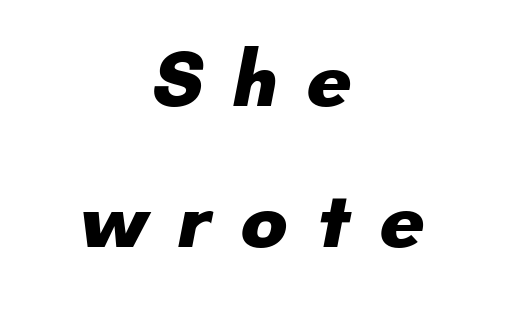
Q: Is the text bold? A: Yes.
Q: Is the typeface a serif or a sans-serif typeface? A: Sans-serif.
Q: Is the text underlined? A: No.
Q: How is the paragraph aligned? A: Centered.
Q: Is the spacing between letters normal or unusually wide? A: Unusually wide.
Q: Width (condensed, normal, or wide)? A: Normal.
Q: Stroke contrast? A: Low.
Q: x-height? A: Small.
Q: Monospaced? A: No.
